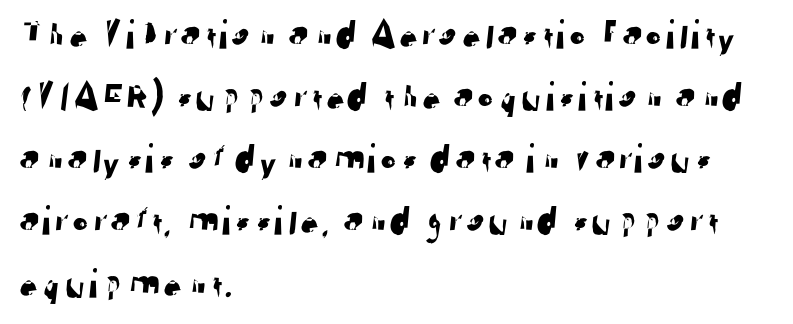
Descenders hang freely into open space. The line-height multiplier appears to be the usual default. These lines are rendered in a variable-pitch font. The font family rendered here belongs to the sans-serif group. Spacing between characters is what you'd get straight out of the box. The typesetter chose a ragged-right arrangement here.
